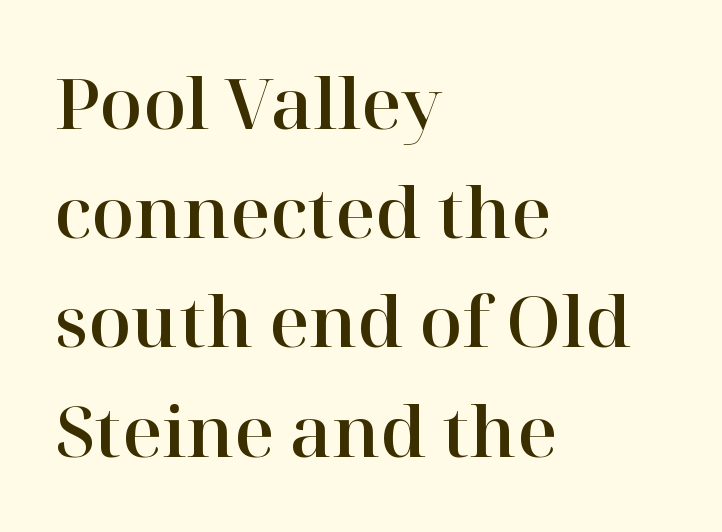
Small tapered or slab feet sit at the stroke ends, so this counts as serif. Proportional: the letters do not fall into vertical columns. Glyph-to-glyph distance matches everyday printed text. The block of text has a typical density, with ordinary space between rows. Check under the words: just untouched page.
